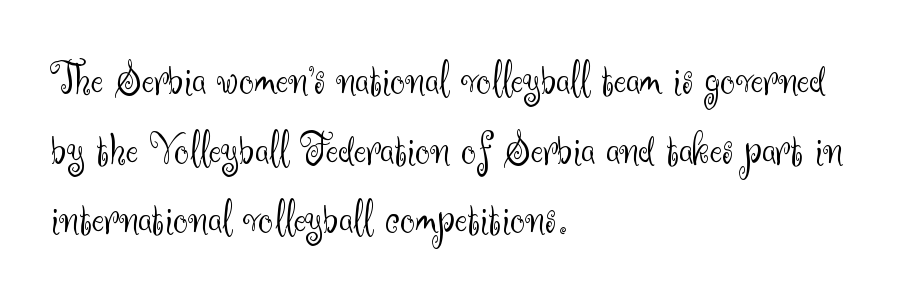
The image shows 47 px light sans-serif type, upright; set left-aligned, normal line spacing (1.48x), normal letter spacing, not underlined; medium stroke contrast and a small x-height.
